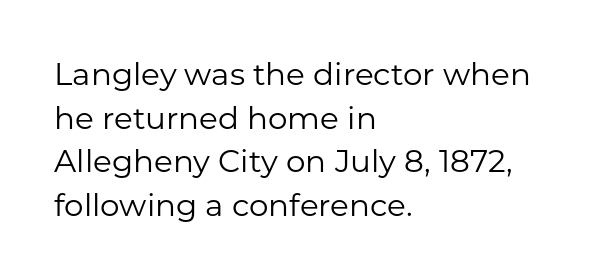
The image shows 31 px regular-weight sans-serif type, upright; set left-aligned, normal line spacing (1.41x), normal letter spacing, not underlined; low stroke contrast and a medium x-height.
